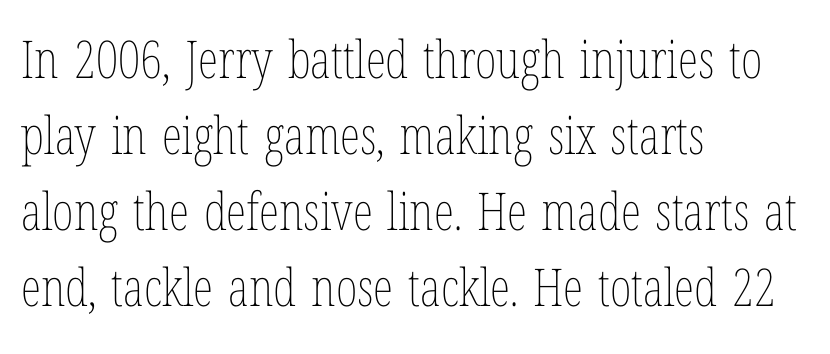
The image shows 52 px thin, condensed type, upright; set left-aligned, normal line spacing (1.46x), normal letter spacing, not underlined; low stroke contrast and a medium x-height.
